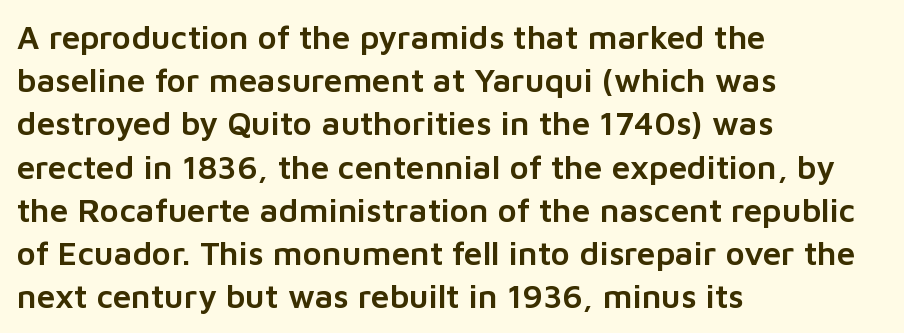
{"serif": "no", "italic": "no", "width": "normal", "stroke_contrast": "low", "x_height": "medium", "monospaced": "no", "underline": "no", "align": "left", "line_spacing": "normal", "line_spacing_ratio": 1.31, "letter_spacing": "normal", "letter_spacing_em": 0.0, "glyph_px": 33}
